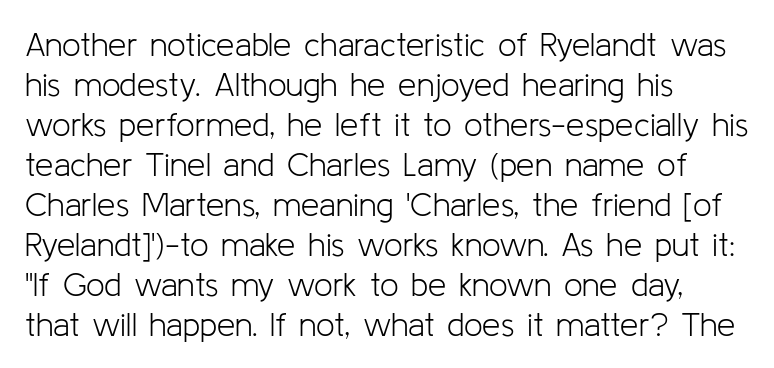
{"serif": "no", "italic": "no", "bold": "no", "weight": "light", "width": "normal", "stroke_contrast": "low", "x_height": "medium", "monospaced": "no", "underline": "no", "align": "left", "line_spacing_ratio": 1.21, "letter_spacing": "normal", "letter_spacing_em": 0.0, "glyph_px": 33}
